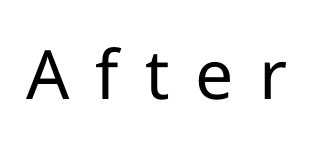
Q: Is the text bold? A: No.
Q: Is the text italic (slanted)? A: No, it is upright.
Q: Is the typeface a serif or a sans-serif typeface? A: Sans-serif.
Q: Is the text underlined? A: No.
Q: Is the spacing between letters normal or unusually wide? A: Unusually wide.
Q: Width (condensed, normal, or wide)? A: Normal.
Q: Stroke contrast? A: Low.
Q: x-height? A: Medium.
Q: Monospaced? A: No.
